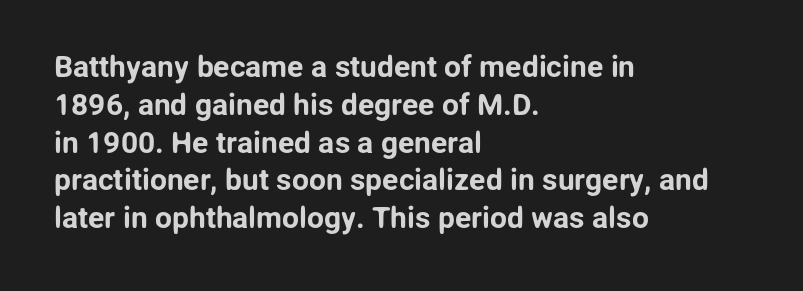
{"serif": "no", "italic": "no", "width": "normal", "stroke_contrast": "low", "x_height": "medium", "monospaced": "no", "underline": "no", "align": "left", "line_spacing": "normal", "line_spacing_ratio": 1.26, "letter_spacing": "normal", "letter_spacing_em": 0.0, "glyph_px": 30}
